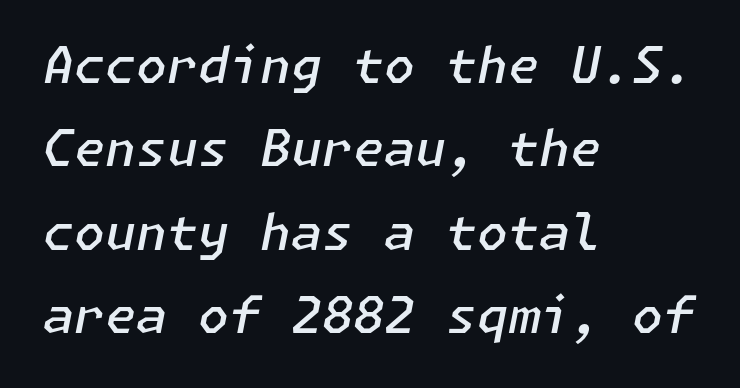
The image shows 50 px semibold type, italic (leaning right); set left-aligned, normal line spacing (1.67x), normal letter spacing, not underlined; low stroke contrast and a medium x-height.
